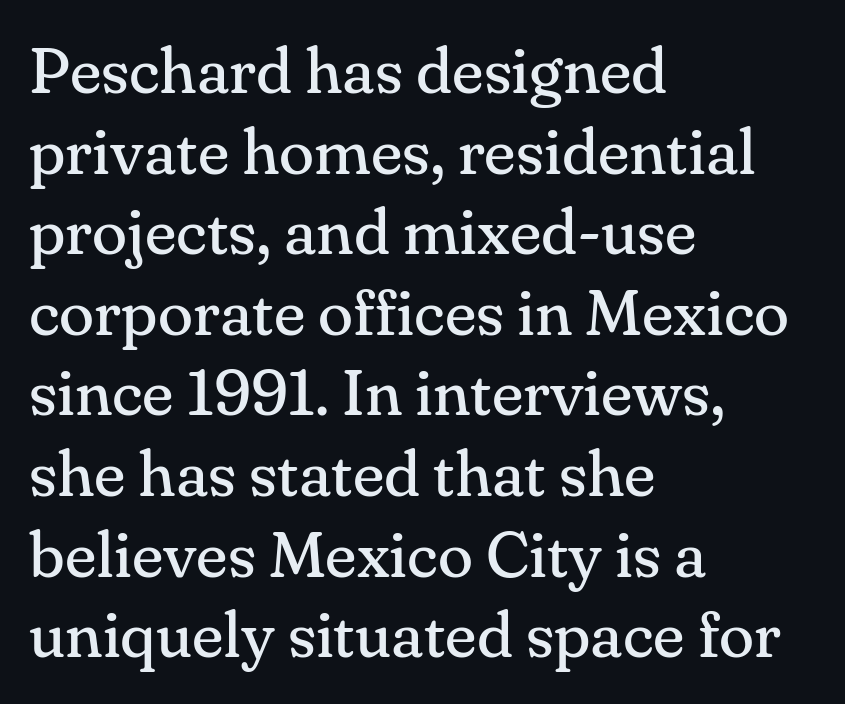
{"serif": "yes", "italic": "no", "bold": "no", "weight": "regular", "width": "normal", "stroke_contrast": "medium", "x_height": "small", "monospaced": "no", "underline": "no", "align": "left", "line_spacing_ratio": 1.24, "letter_spacing": "normal", "letter_spacing_em": 0.0, "glyph_px": 65}
